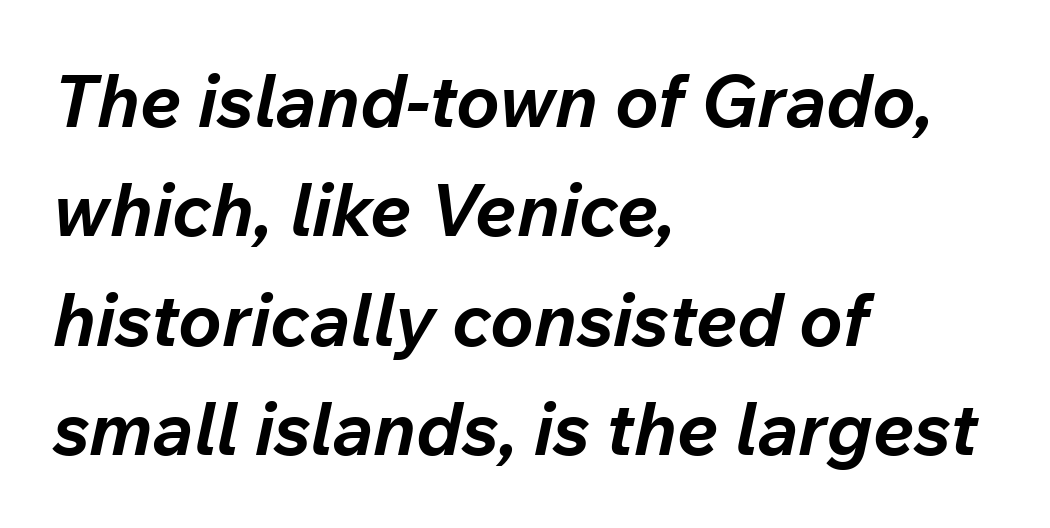
Set as a true bold cut, around the 700 mark. This sample has the flowing, uneven cadence of proportional lettering. Observe the lean: these are italic letterforms. Does the leading feel generous? No, just average. Short and long lines alike share a common starting point at left.
